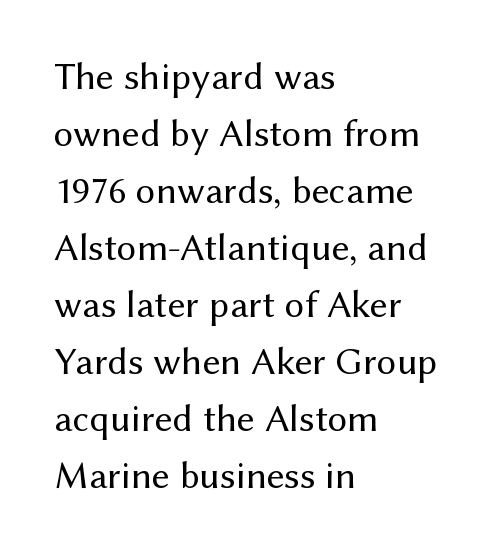
The image shows 39 px regular-weight sans-serif type, upright; set left-aligned, normal line spacing (1.46x), normal letter spacing, not underlined; medium stroke contrast and a medium x-height.
